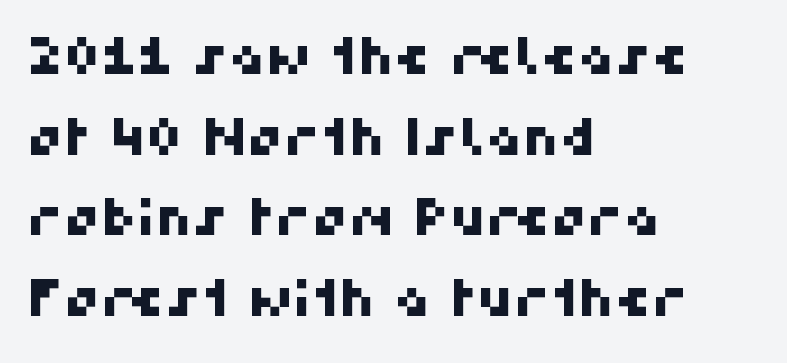
Spacing verdict: proportional, widths tailored to each character. Descenders are the only things crossing below the line. Serif or sans? Sans — the stroke terminals are bare. Normally led — the rows are evenly, conventionally spaced. Glyph-to-glyph distance matches everyday printed text.
